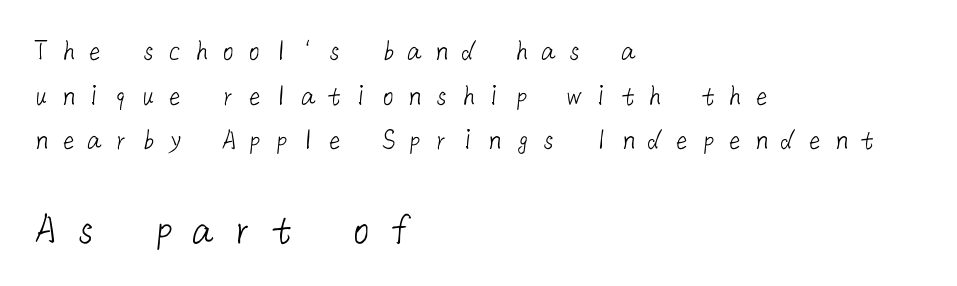
{"serif": "no", "bold": "no", "weight": "light", "width": "normal", "stroke_contrast": "low", "x_height": "medium", "underline": "no", "align": "left", "line_spacing": "normal", "line_spacing_ratio": 1.44, "letter_spacing": "wide", "letter_spacing_em": 0.36, "larger_block": "second", "size_ratio": 1.48, "glyph_px": 46}
